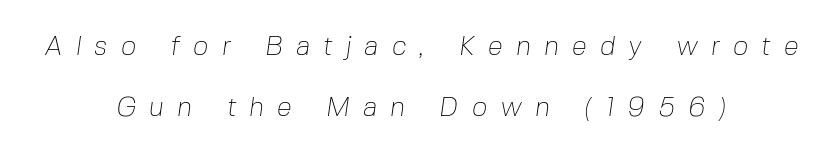
Q: Is the text bold? A: No.
Q: Is the text underlined? A: No.
Q: How is the paragraph aligned? A: Centered.
Q: Is the spacing between letters normal or unusually wide? A: Unusually wide.
Q: Is the spacing between lines tight, normal or loose? A: Loose.
